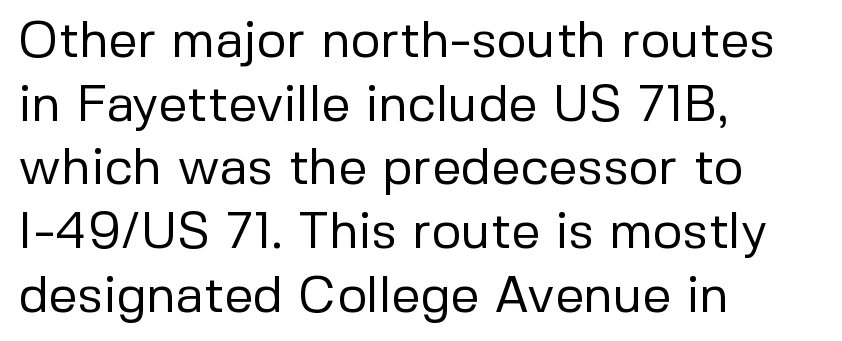
{"serif": "no", "italic": "no", "bold": "no", "weight": "regular", "width": "normal", "stroke_contrast": "low", "x_height": "medium", "monospaced": "no", "underline": "no", "align": "left", "line_spacing": "normal", "line_spacing_ratio": 1.25, "letter_spacing": "normal", "letter_spacing_em": 0.0, "glyph_px": 51}
